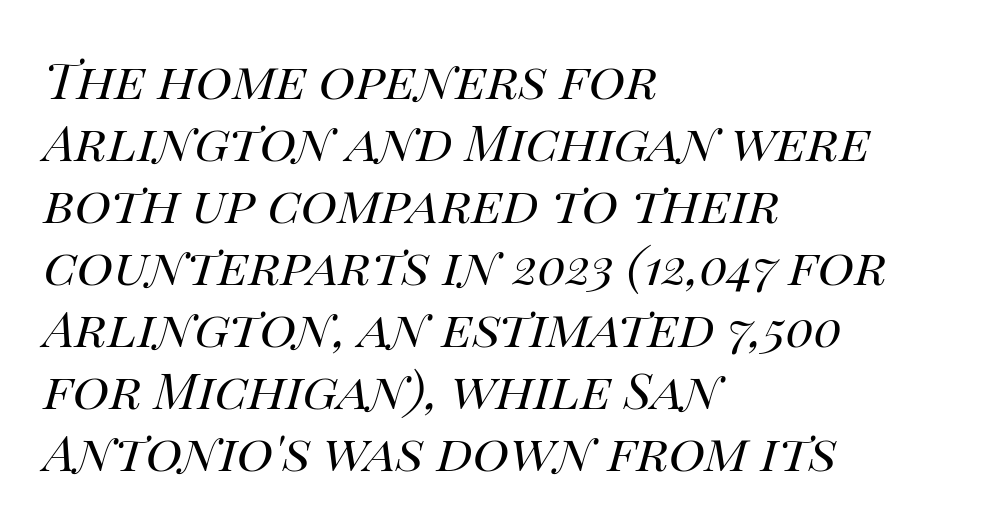
Q: Is the text bold? A: No.
Q: Is the text italic (slanted)? A: Yes, it leans right by about 14 degrees.
Q: Is the text underlined? A: No.
Q: How is the paragraph aligned? A: Left-aligned.
Q: Is the spacing between letters normal or unusually wide? A: Normal.
Q: Width (condensed, normal, or wide)? A: Normal.
Q: Stroke contrast? A: High.
Q: x-height? A: Large.
Q: Monospaced? A: No.
